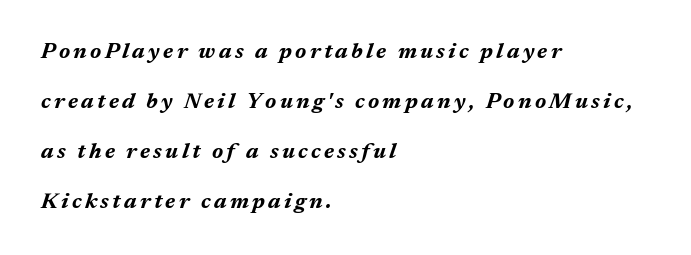
{"italic": "yes", "lean": "right", "slant_degrees": 17, "bold": "yes", "underline": "no", "align": "left", "line_spacing": "loose", "line_spacing_ratio": 2.27, "glyph_px": 22}
